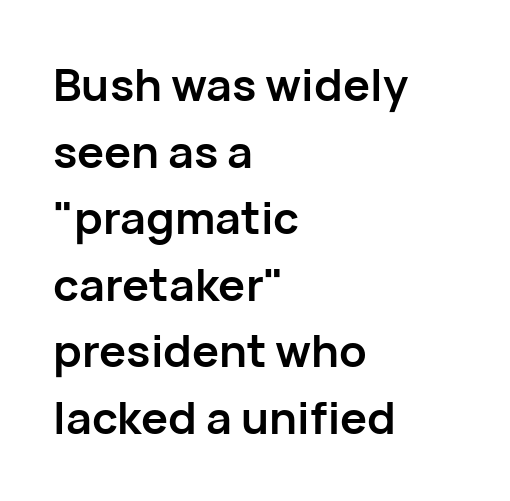
All the whitespace from short lines collects on the right. I'd describe the lettering as bold — thick and assertive. Do the letters lean? They stand straight. The zone under the glyphs is completely vacant. Standard letterfit; no display-style spreading of the glyphs.
